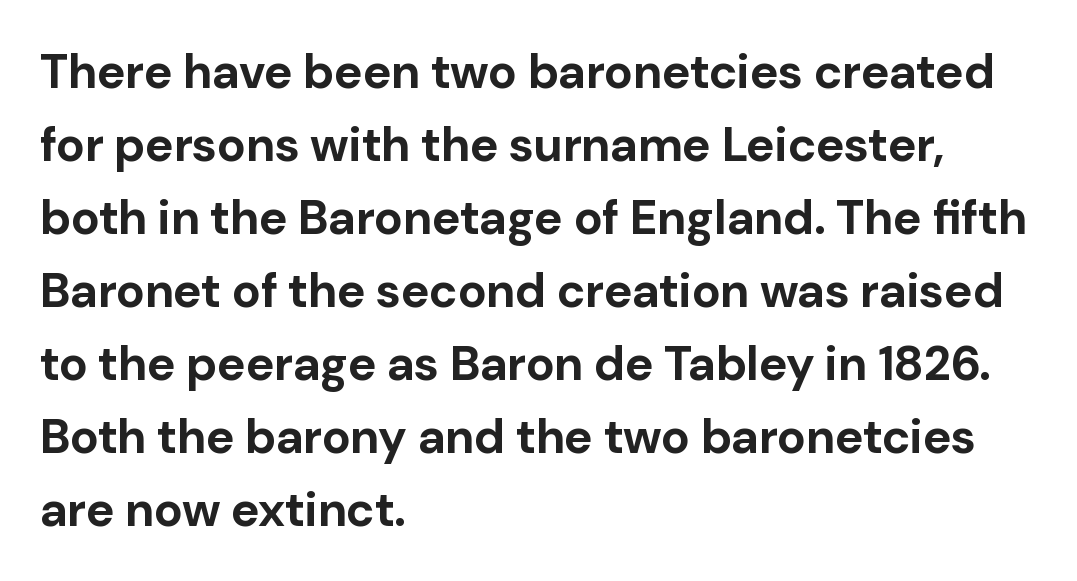
{"serif": "no", "italic": "no", "bold": "yes", "weight": "bold", "width": "normal", "stroke_contrast": "low", "x_height": "medium", "monospaced": "no", "underline": "no", "align": "left", "line_spacing": "normal", "line_spacing_ratio": 1.52, "letter_spacing": "normal", "letter_spacing_em": 0.0, "glyph_px": 48}
